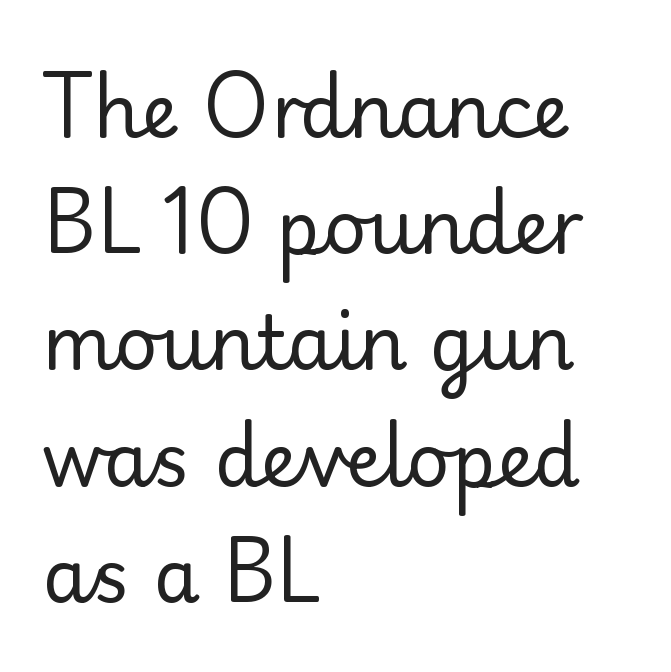
The passage shown has conventional tracking throughout. This sample is left-justified, so line endings fall wherever the words run out. These lines are rendered in a variable-pitch font. The zone under the glyphs is completely vacant.
